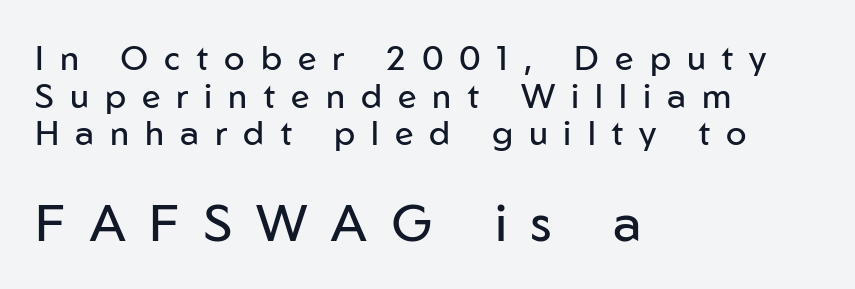
Q: Is the text bold? A: No.
Q: Is the text italic (slanted)? A: No, it is upright.
Q: Is the typeface a serif or a sans-serif typeface? A: Sans-serif.
Q: Is the text underlined? A: No.
Q: How is the paragraph aligned? A: Left-aligned.
Q: Is the spacing between letters normal or unusually wide? A: Unusually wide.
Q: Is the spacing between lines tight, normal or loose? A: Tight.
Q: Which block of text is set in a larger size, the first (top) or the second (bottom)? A: The second (bottom) one.
Q: Width (condensed, normal, or wide)? A: Normal.
Q: Stroke contrast? A: Low.
Q: x-height? A: Medium.
Q: Monospaced? A: No.
